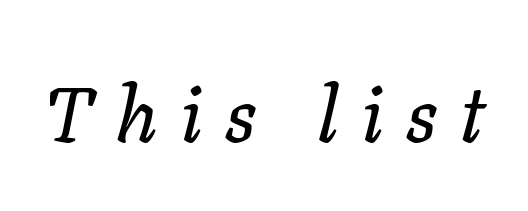
The image shows 78 px text type, italic (leaning right); set unusually wide letter spacing (+0.29 em), not underlined; low stroke contrast and a medium x-height.
